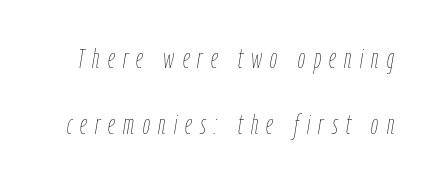
{"italic": "yes", "lean": "right", "slant_degrees": 9, "bold": "no", "weight": "thin", "width": "condensed", "stroke_contrast": "low", "x_height": "medium", "monospaced": "no", "underline": "no", "line_spacing": "loose", "line_spacing_ratio": 2.36, "letter_spacing": "wide", "letter_spacing_em": 0.3, "glyph_px": 28}
